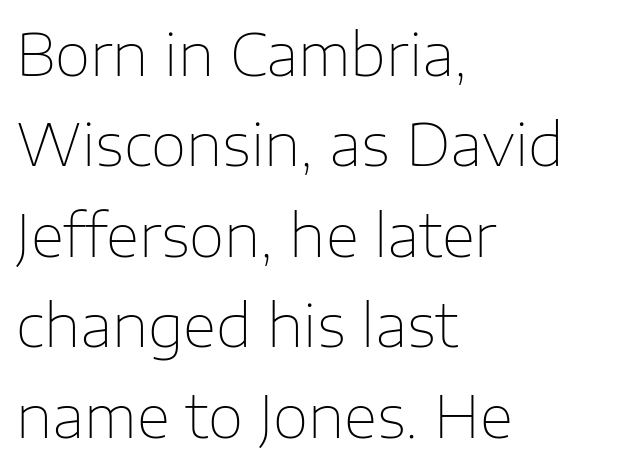
Quick note: not italic, upright. Is there much room between lines? A standard amount, neither cramped nor airy. Beneath every word, the page is bare. Character widths vary here, with narrow letters taking less room than wide ones. The letters look calm and open, with moderate or lighter stems. A typesetter would call this zero additional tracking.
